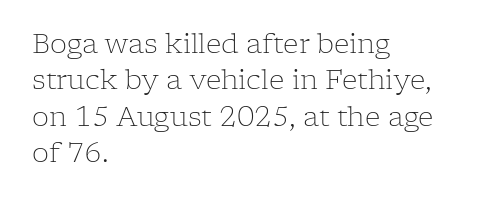
{"italic": "no", "bold": "no", "underline": "no", "align": "left", "line_spacing": "normal", "line_spacing_ratio": 1.35, "letter_spacing": "normal", "letter_spacing_em": 0.0, "glyph_px": 27}
